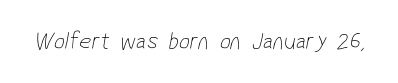
The image shows 24 px text type; set normal letter spacing, not underlined.
